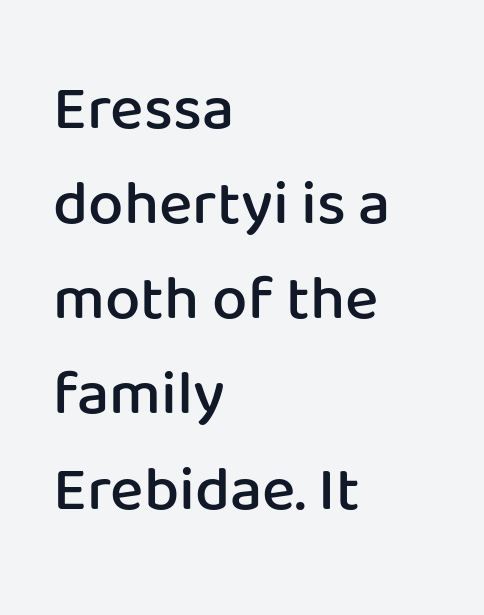
{"serif": "no", "italic": "no", "bold": "semi", "weight": "semibold", "width": "normal", "stroke_contrast": "low", "x_height": "medium", "monospaced": "no", "underline": "no", "align": "left", "line_spacing": "normal", "line_spacing_ratio": 1.51, "letter_spacing": "normal", "letter_spacing_em": 0.0, "glyph_px": 63}
